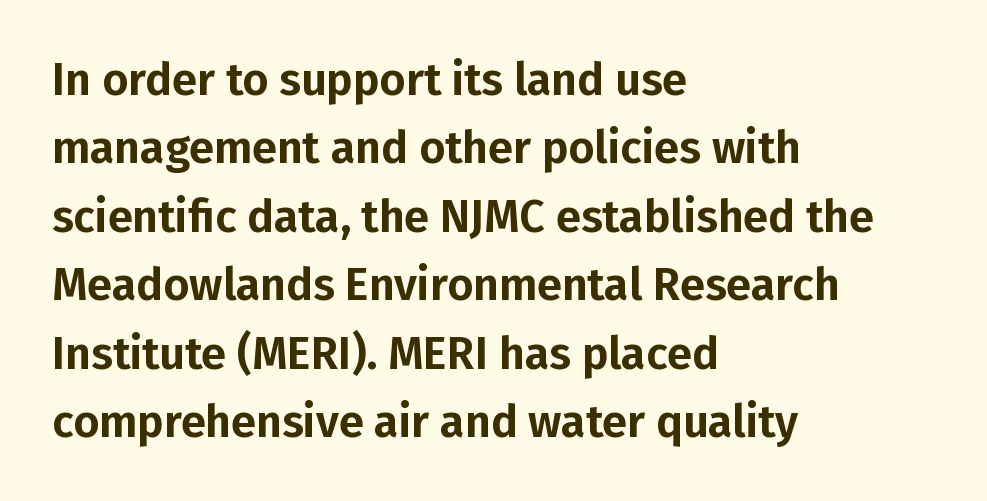
If you measured baseline to baseline, you'd find a middling distance. You could not count columns in this text — the font is proportionally spaced. This sample uses plain, unmodified letter spacing. A roman cut, with each character standing at attention. A classic flush-left, rag-right setting is used for this passage. Words float on clear page, feet unadorned.
